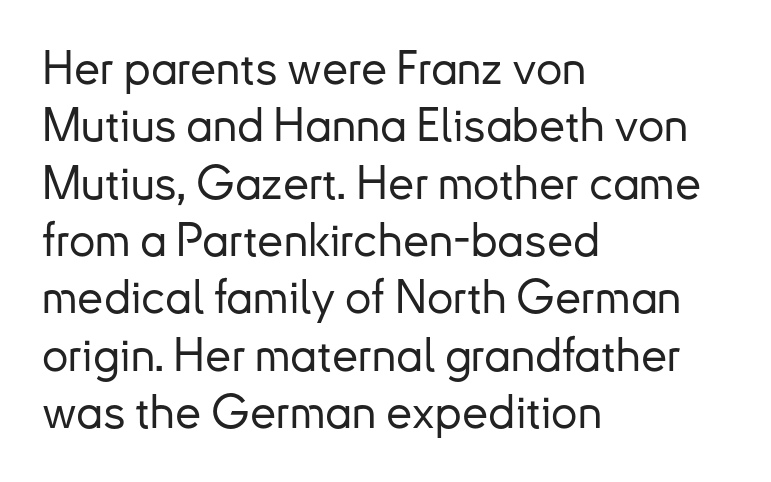
The image shows 47 px sans-serif type, upright; set left-aligned, line spacing 1.22x, normal letter spacing, not underlined; low stroke contrast and a small x-height.
